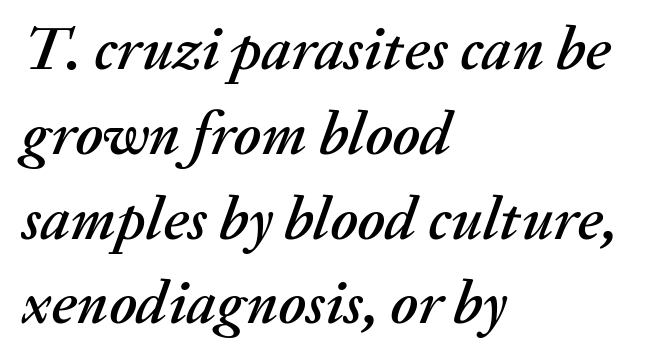
The image shows 61 px text type, italic (leaning right); set left-aligned, normal line spacing (1.39x), normal letter spacing, not underlined; medium stroke contrast and a medium x-height.
